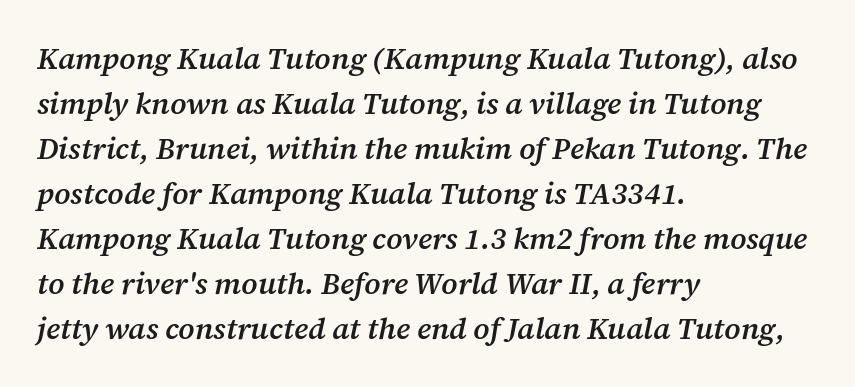
The horizontal fit of the characters is conventional and even. Do the characters align in a grid? No, the font is proportional. Its strokes are somewhat broadened, the hallmark of semibold type. Whoever set this chose a conventional vertical rhythm. This rendering uses left alignment, leaving the right contour irregular. A clean baseline with only descenders dipping below it.
